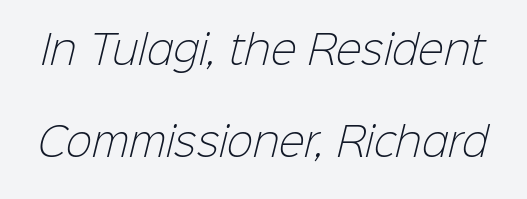
Stroke terminals: plain, sans-serif. Interline gaps are noticeably wide in this sample. The zone under the glyphs is completely vacant. Caption: face not bold, strokes unweighted. The letters advance in unequal steps, a hallmark of proportional type. A typesetter would call this zero additional tracking.
